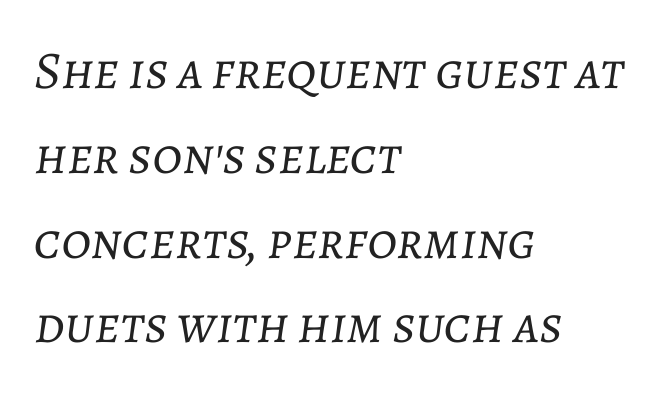
The image shows 53 px light type, italic (leaning right); set left-aligned, normal line spacing (1.6x), normal letter spacing, not underlined; low stroke contrast and a medium x-height.
